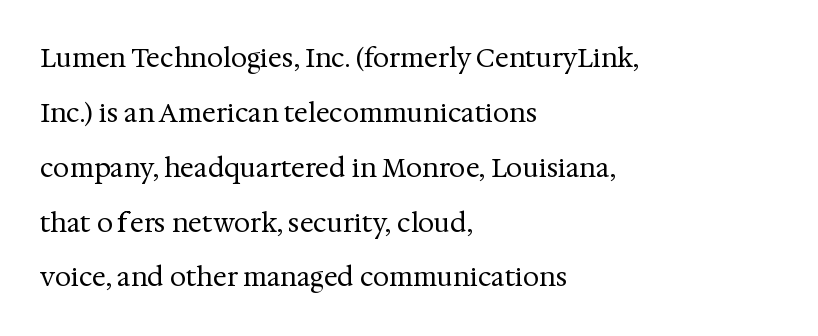
{"italic": "no", "bold": "no", "underline": "no", "align": "left", "line_spacing": "loose", "line_spacing_ratio": 2.11, "letter_spacing": "normal", "letter_spacing_em": 0.0, "glyph_px": 26}
